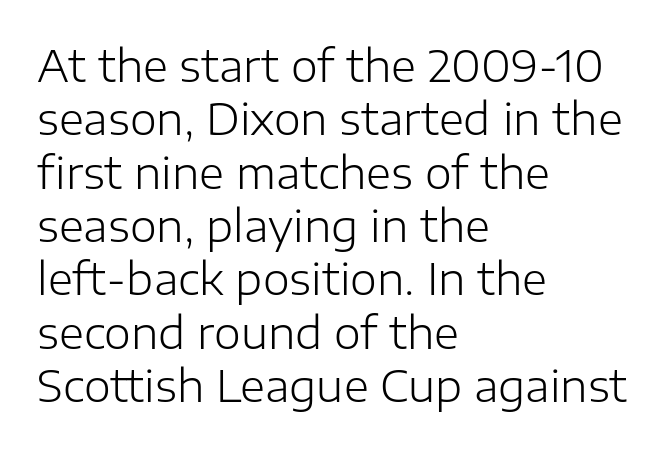
Q: Is the text bold? A: No.
Q: Is the text italic (slanted)? A: No, it is upright.
Q: Is the typeface a serif or a sans-serif typeface? A: Sans-serif.
Q: Is the text underlined? A: No.
Q: How is the paragraph aligned? A: Left-aligned.
Q: Is the spacing between letters normal or unusually wide? A: Normal.
Q: Width (condensed, normal, or wide)? A: Normal.
Q: Stroke contrast? A: Low.
Q: x-height? A: Medium.
Q: Monospaced? A: No.
